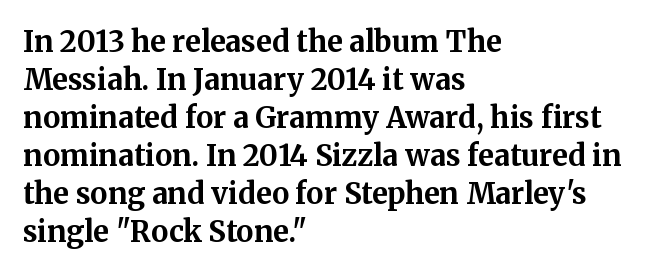
Q: Is the text bold? A: Yes.
Q: Is the text italic (slanted)? A: No, it is upright.
Q: Is the typeface a serif or a sans-serif typeface? A: Serif.
Q: Is the text underlined? A: No.
Q: How is the paragraph aligned? A: Left-aligned.
Q: Is the spacing between letters normal or unusually wide? A: Normal.
Q: Is the spacing between lines tight, normal or loose? A: Normal.
Q: Width (condensed, normal, or wide)? A: Normal.
Q: Stroke contrast? A: Medium.
Q: x-height? A: Medium.
Q: Monospaced? A: No.
